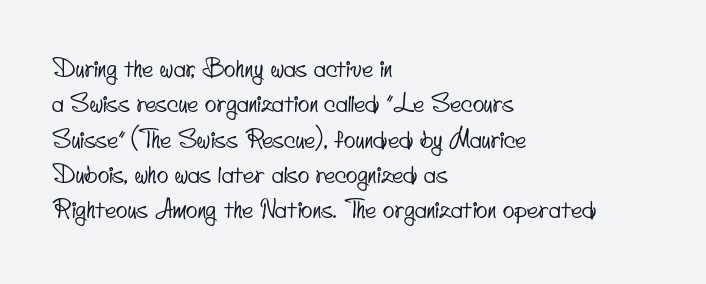
The image shows 24 px text type; set left-aligned, normal line spacing (1.47x), normal letter spacing, not underlined.
